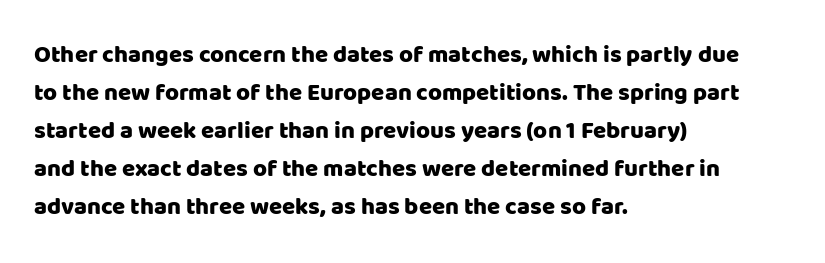
Q: Is the text italic (slanted)? A: No, it is upright.
Q: Is the text underlined? A: No.
Q: How is the paragraph aligned? A: Left-aligned.
Q: Is the spacing between letters normal or unusually wide? A: Normal.
Q: Is the spacing between lines tight, normal or loose? A: Normal.
